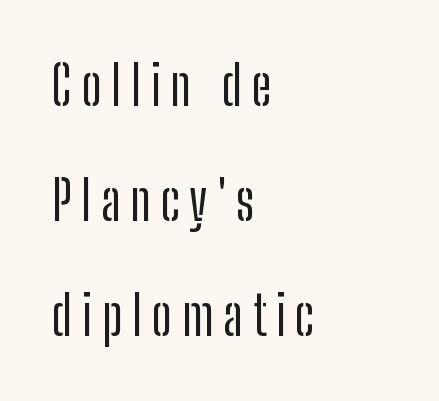
Q: Is the text italic (slanted)? A: No, it is upright.
Q: Is the typeface a serif or a sans-serif typeface? A: Sans-serif.
Q: Is the text underlined? A: No.
Q: How is the paragraph aligned? A: Left-aligned.
Q: Is the spacing between lines tight, normal or loose? A: Loose.
Q: Width (condensed, normal, or wide)? A: Condensed.
Q: Stroke contrast? A: Low.
Q: x-height? A: Medium.
Q: Monospaced? A: No.
